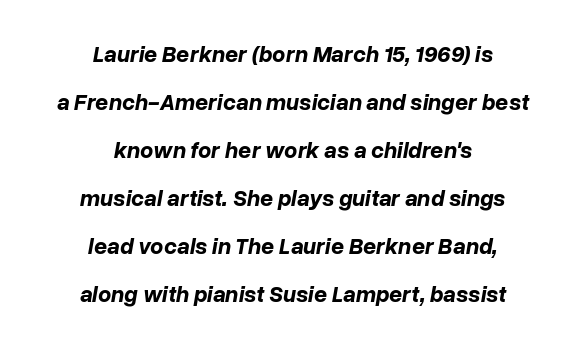
The image shows 23 px bold type, italic (leaning right); set centered, loose line spacing (2.09x), normal letter spacing, not underlined.
